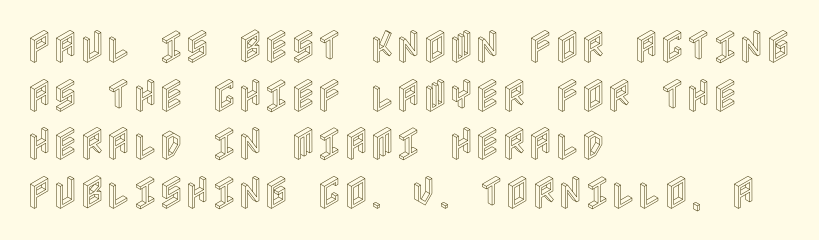
Q: Is the text italic (slanted)? A: No, it is upright.
Q: Is the text underlined? A: No.
Q: How is the paragraph aligned? A: Left-aligned.
Q: Is the spacing between letters normal or unusually wide? A: Normal.
Q: Is the spacing between lines tight, normal or loose? A: Normal.
Q: Width (condensed, normal, or wide)? A: Condensed.
Q: x-height? A: Large.
